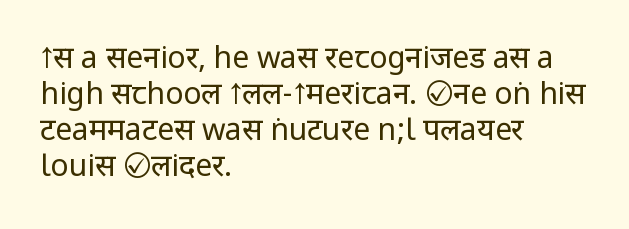
{"serif": "no", "italic": "no", "bold": "no", "weight": "regular", "width": "condensed", "stroke_contrast": "low", "underline": "no", "align": "left", "line_spacing_ratio": 1.2, "letter_spacing": "normal", "letter_spacing_em": 0.0, "glyph_px": 30}
